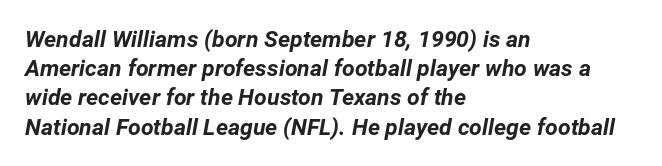
Q: Is the text bold? A: Yes.
Q: Is the text italic (slanted)? A: Yes, it leans right by about 12 degrees.
Q: Is the text underlined? A: No.
Q: How is the paragraph aligned? A: Left-aligned.
Q: Is the spacing between letters normal or unusually wide? A: Normal.
Q: Is the spacing between lines tight, normal or loose? A: Normal.
